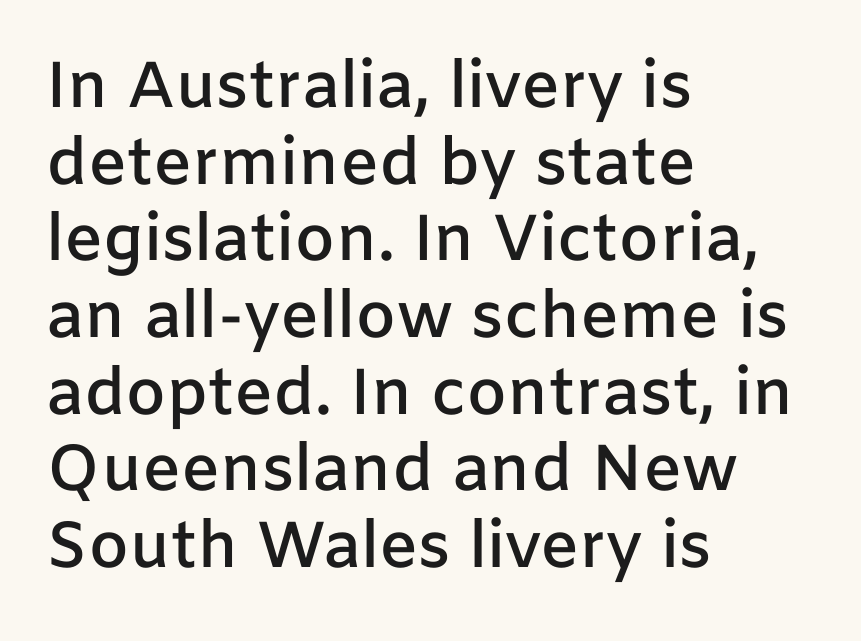
The image shows 65 px semibold sans-serif type, upright; set left-aligned, line spacing 1.18x, normal letter spacing, not underlined; low stroke contrast and a medium x-height.
